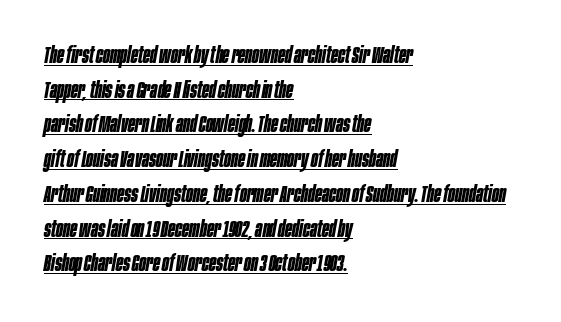
Q: Is the text bold? A: Yes.
Q: Is the text italic (slanted)? A: Yes, it leans right by about 10 degrees.
Q: Is the text underlined? A: Yes.
Q: How is the paragraph aligned? A: Left-aligned.
Q: Is the spacing between letters normal or unusually wide? A: Normal.
Q: Is the spacing between lines tight, normal or loose? A: Normal.
